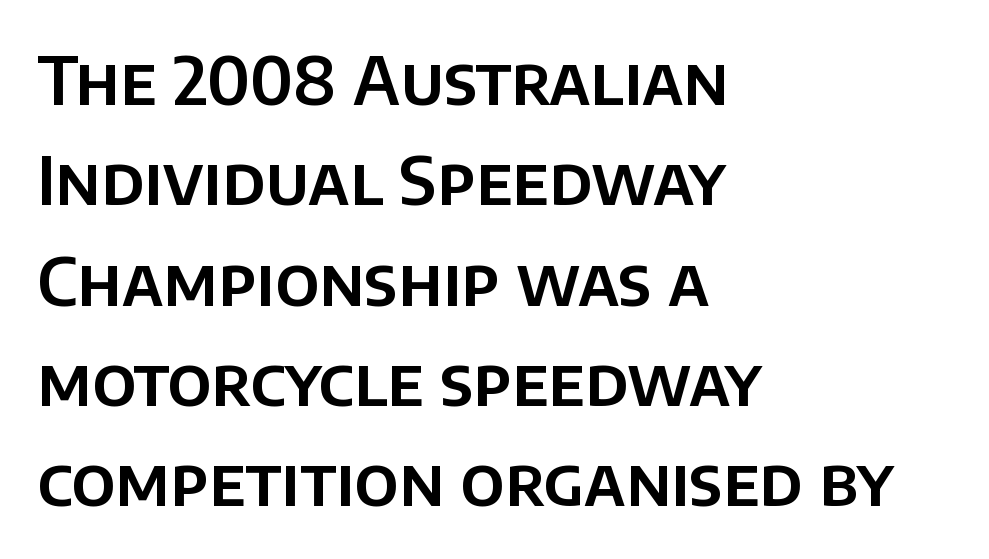
Notice how descenders clear the ascenders below comfortably — that's standard leading. The letterforms sit shoulder to shoulder at normal distance. The rendering uses natural spacing where letterforms have individual widths. Plain, unruled lines of type.
